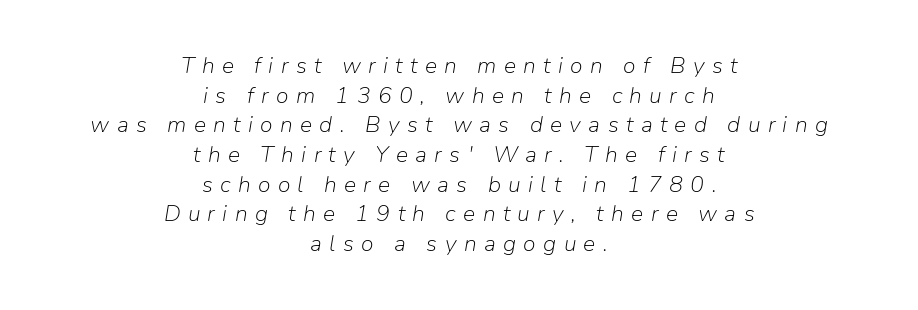
The image shows 23 px text type, italic (leaning right); set centered, normal line spacing (1.29x), unusually wide letter spacing (+0.32 em), not underlined.
